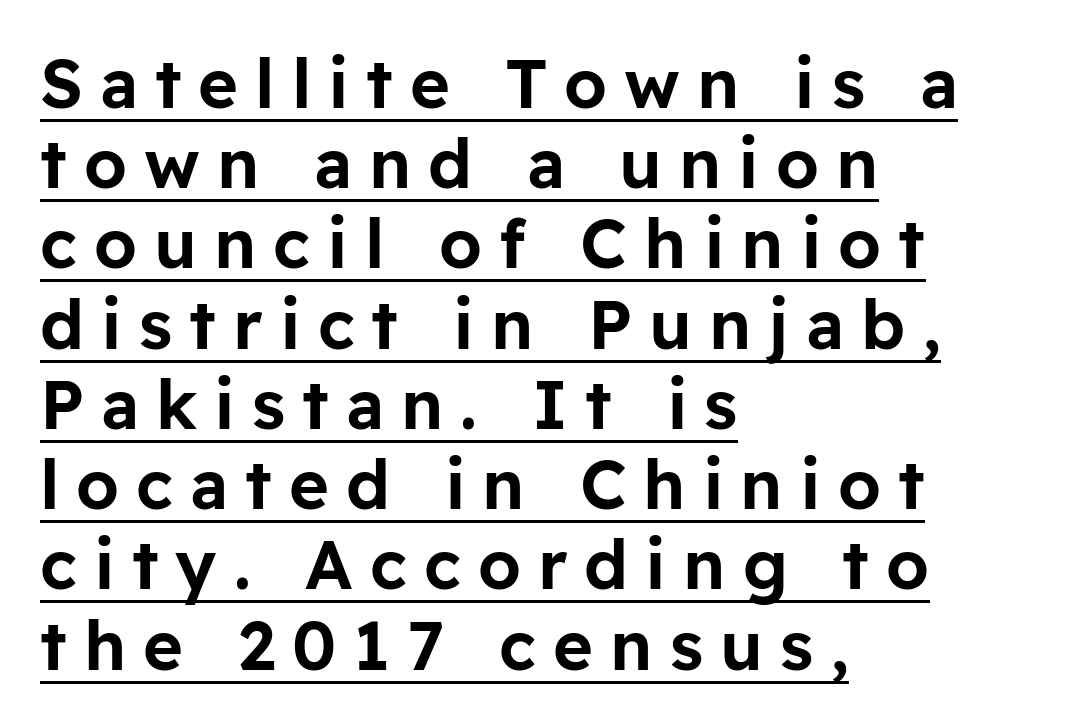
Q: Is the text italic (slanted)? A: No, it is upright.
Q: Is the typeface a serif or a sans-serif typeface? A: Sans-serif.
Q: Is the text underlined? A: Yes.
Q: How is the paragraph aligned? A: Left-aligned.
Q: Is the spacing between letters normal or unusually wide? A: Unusually wide.
Q: Width (condensed, normal, or wide)? A: Normal.
Q: Stroke contrast? A: Low.
Q: x-height? A: Medium.
Q: Monospaced? A: No.
